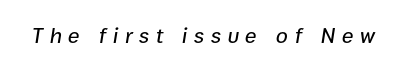
Q: Is the text italic (slanted)? A: Yes, it leans right by about 9 degrees.
Q: Is the text underlined? A: No.
Q: Is the spacing between letters normal or unusually wide? A: Unusually wide.
